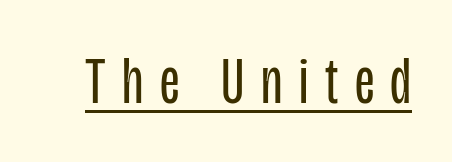
{"serif": "no", "italic": "no", "bold": "no", "weight": "regular", "width": "condensed", "stroke_contrast": "low", "x_height": "large", "monospaced": "no", "underline": "yes", "letter_spacing": "wide", "letter_spacing_em": 0.25, "glyph_px": 66}
